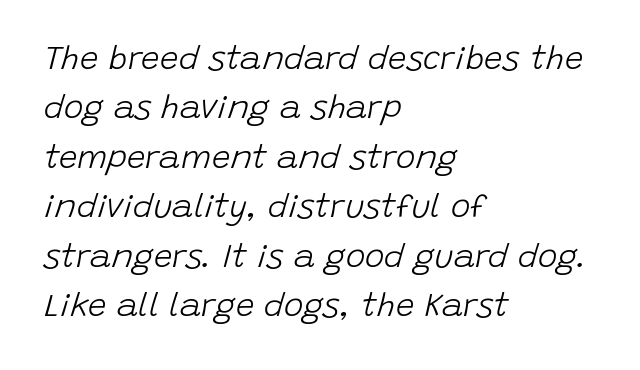
Q: Is the text bold? A: No.
Q: Is the text italic (slanted)? A: Yes, it leans right by about 15 degrees.
Q: Is the text underlined? A: No.
Q: How is the paragraph aligned? A: Left-aligned.
Q: Is the spacing between letters normal or unusually wide? A: Normal.
Q: Is the spacing between lines tight, normal or loose? A: Normal.
Q: Width (condensed, normal, or wide)? A: Normal.
Q: Stroke contrast? A: Low.
Q: x-height? A: Large.
Q: Monospaced? A: No.
